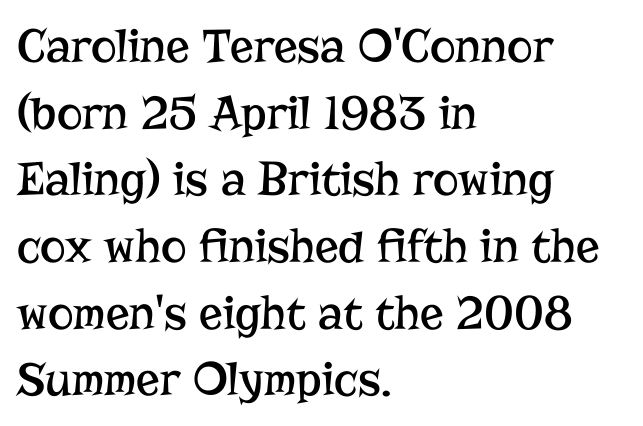
{"serif": "yes", "italic": "no", "bold": "no", "weight": "regular", "width": "normal", "stroke_contrast": "low", "x_height": "medium", "monospaced": "no", "underline": "no", "align": "left", "line_spacing": "normal", "line_spacing_ratio": 1.36, "letter_spacing": "normal", "letter_spacing_em": 0.0, "glyph_px": 49}
